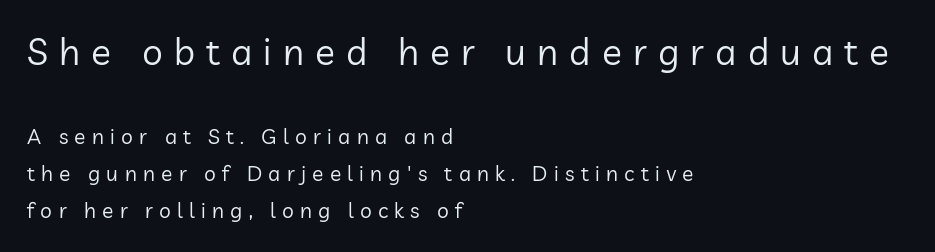
Q: Is the text bold? A: No.
Q: Is the text italic (slanted)? A: No, it is upright.
Q: Is the typeface a serif or a sans-serif typeface? A: Sans-serif.
Q: Is the text underlined? A: No.
Q: How is the paragraph aligned? A: Left-aligned.
Q: Is the spacing between letters normal or unusually wide? A: Unusually wide.
Q: Which block of text is set in a larger size, the first (top) or the second (bottom)? A: The first (top) one.
Q: Width (condensed, normal, or wide)? A: Normal.
Q: Stroke contrast? A: Low.
Q: x-height? A: Medium.
Q: Monospaced? A: No.
